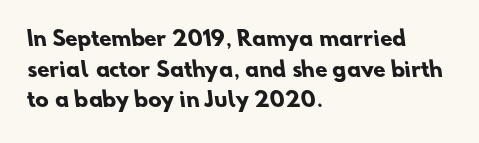
The image shows 20 px bold type; set left-aligned, normal line spacing (1.53x), normal letter spacing, not underlined.
